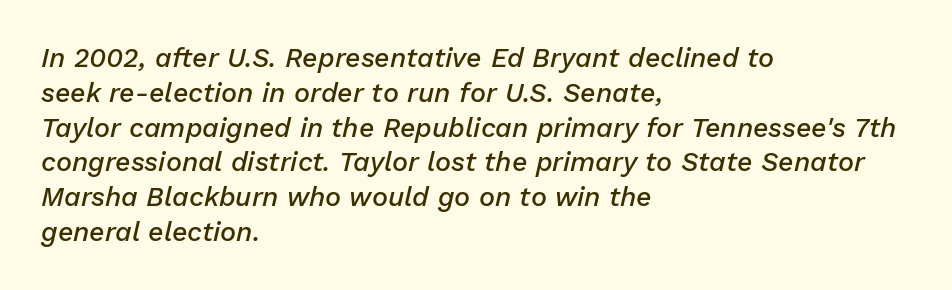
Is the type slanted? Yes — the strokes lean at a clear angle. Lines of text with bare space underneath. The line texture is even and compact thanks to regular tracking. This block has exactly the height ordinary leading produces. Summary of weight: moderately heavy, a semibold. Notice how the passage keeps a crisp vertical edge on the left only.
